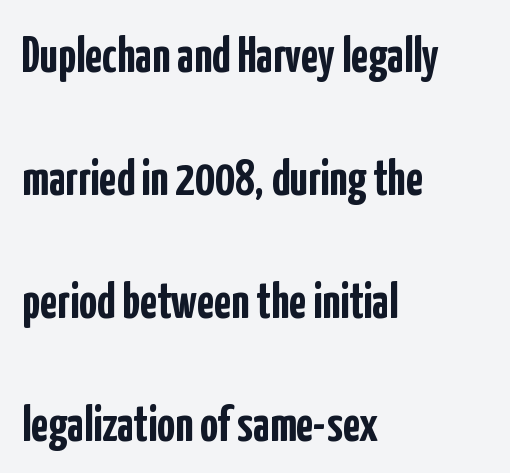
The image shows 50 px semibold, condensed sans-serif type, upright; set left-aligned, loose line spacing (2.46x), normal letter spacing, not underlined; low stroke contrast and a medium x-height.
